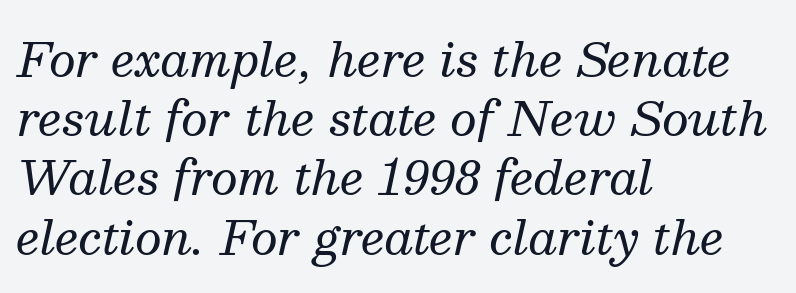
Q: Is the text bold? A: No.
Q: Is the text italic (slanted)? A: Yes, it leans right by about 13 degrees.
Q: Is the typeface a serif or a sans-serif typeface? A: Serif.
Q: Is the text underlined? A: No.
Q: How is the paragraph aligned? A: Left-aligned.
Q: Is the spacing between letters normal or unusually wide? A: Normal.
Q: Is the spacing between lines tight, normal or loose? A: Normal.
Q: Width (condensed, normal, or wide)? A: Normal.
Q: Stroke contrast? A: Medium.
Q: x-height? A: Medium.
Q: Monospaced? A: No.
